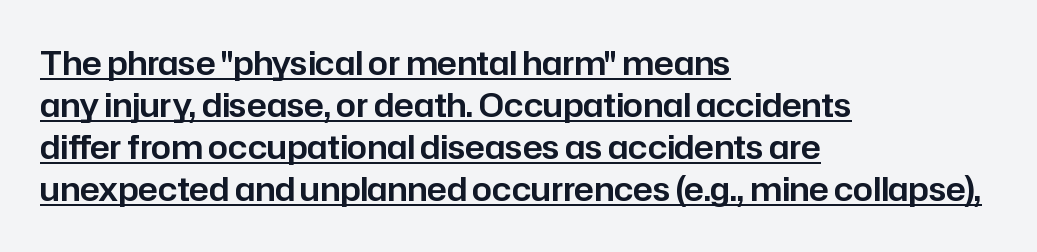
{"serif": "no", "italic": "no", "width": "normal", "stroke_contrast": "low", "x_height": "medium", "monospaced": "no", "underline": "yes", "align": "left", "line_spacing": "normal", "line_spacing_ratio": 1.31, "letter_spacing": "normal", "letter_spacing_em": 0.0, "glyph_px": 32}
